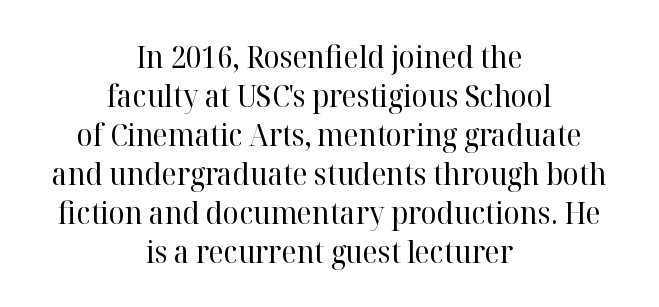
The image shows 30 px regular-weight serif type, upright; set centered, normal line spacing (1.3x), normal letter spacing, not underlined; high stroke contrast and a medium x-height.
